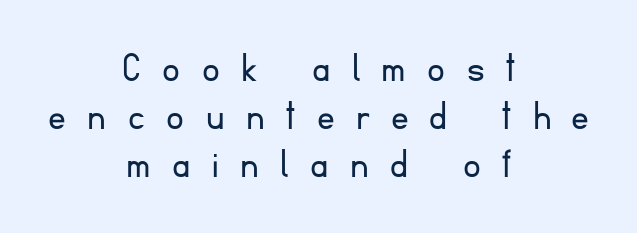
Q: Is the text bold? A: No.
Q: Is the text italic (slanted)? A: No, it is upright.
Q: Is the typeface a serif or a sans-serif typeface? A: Sans-serif.
Q: Is the text underlined? A: No.
Q: How is the paragraph aligned? A: Centered.
Q: Is the spacing between letters normal or unusually wide? A: Unusually wide.
Q: Is the spacing between lines tight, normal or loose? A: Tight.
Q: Width (condensed, normal, or wide)? A: Normal.
Q: Stroke contrast? A: Low.
Q: x-height? A: Small.
Q: Monospaced? A: No.
